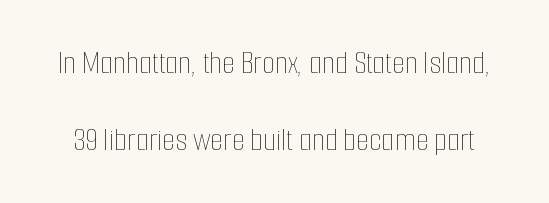
Q: Is the text bold? A: No.
Q: Is the text italic (slanted)? A: No, it is upright.
Q: Is the text underlined? A: No.
Q: Is the spacing between letters normal or unusually wide? A: Normal.
Q: Is the spacing between lines tight, normal or loose? A: Loose.
Q: Width (condensed, normal, or wide)? A: Condensed.
Q: Stroke contrast? A: Low.
Q: x-height? A: Medium.
Q: Monospaced? A: No.
